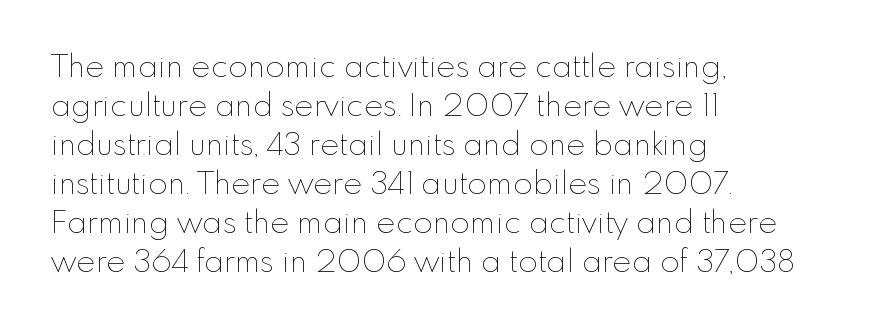
{"italic": "no", "bold": "no", "weight": "thin", "width": "normal", "stroke_contrast": "low", "x_height": "small", "monospaced": "no", "underline": "no", "align": "left", "line_spacing_ratio": 1.22, "letter_spacing": "normal", "letter_spacing_em": 0.0, "glyph_px": 32}
